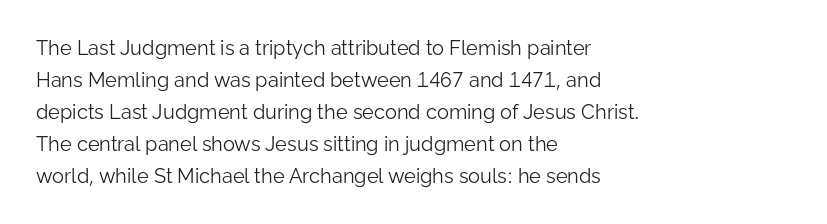
Caption: standard tracking, unaltered. The line-height multiplier appears to be the usual default. Type without underlining. This sample uses an upright cut, with every glyph sitting square on the baseline. This rendering uses left alignment, leaving the right contour irregular. The characters are drawn with everyday or finer stroke widths.
